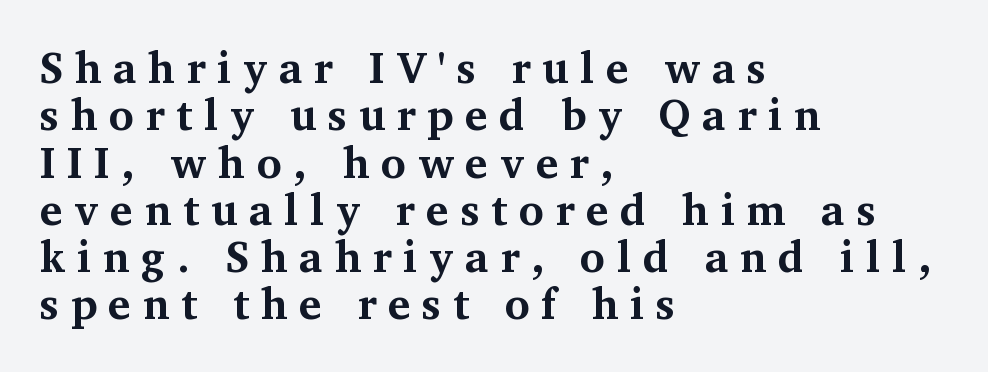
Old-style or modern, the face here clearly has serifs. The designer dialed line spacing down below the default. The space beneath each line is pristine and unruled. Summary of weight: heavy, a full bold.
